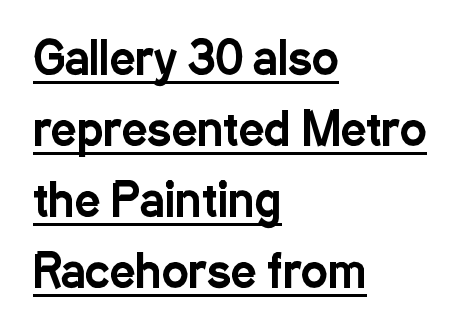
This sample carries an underscore along the baseline area. Spacing verdict: proportional, widths tailored to each character. These lines stack with their left ends in a neat column. These lines keep a tight, regular rhythm from letter to letter. The font's upright variant was chosen for this text. Whoever set this chose a conventional vertical rhythm.
